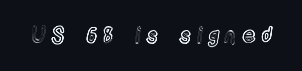
{"underline": "no", "letter_spacing": "wide", "letter_spacing_em": 0.31, "glyph_px": 22}
